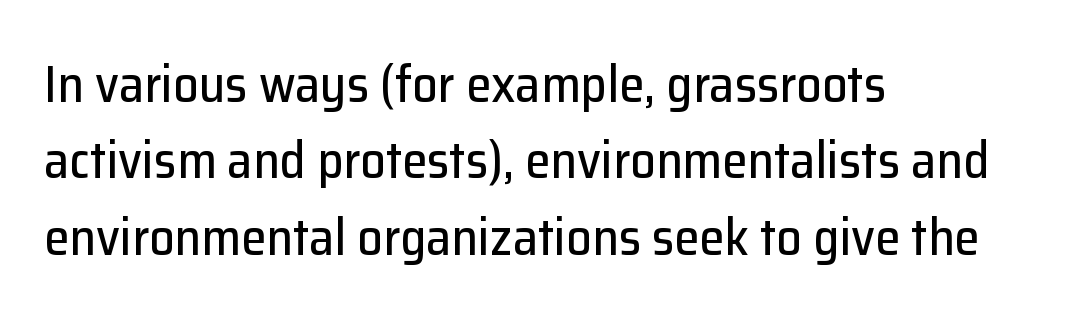
The image shows 51 px sans-serif type, upright; set left-aligned, normal line spacing (1.5x), normal letter spacing, not underlined; low stroke contrast and a medium x-height.
